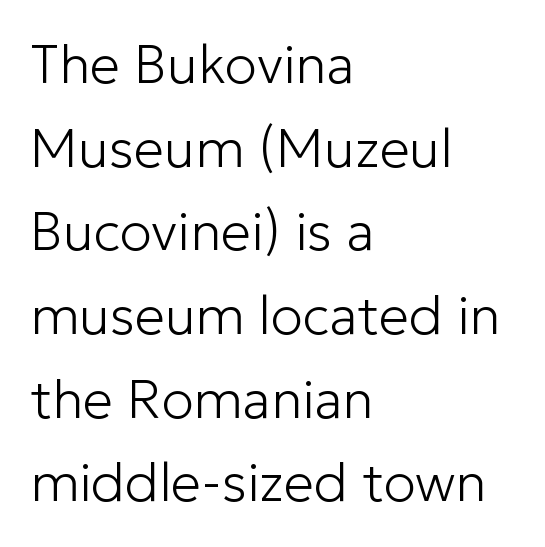
Ink coverage per letter is moderate at most. Each row of text sits above clean, open space. Leading matches the norm, producing a regular column. One-word summary of the alignment: left. Note the varied advance widths — an 'i' is clearly narrower than an 'm'. Posture: upright roman.
